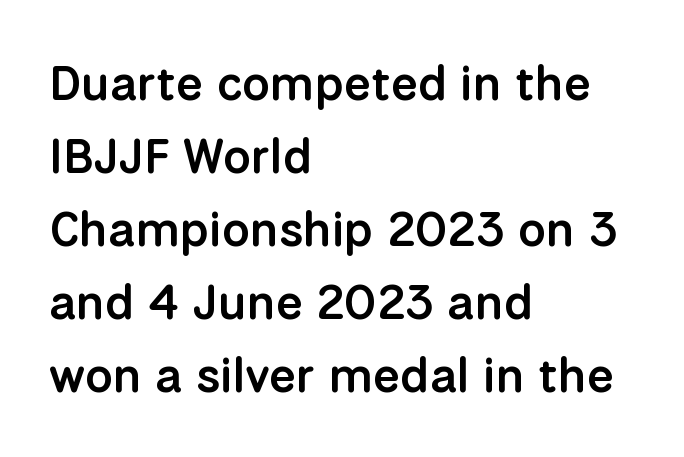
The image shows 49 px semibold sans-serif type, upright; set left-aligned, normal line spacing (1.49x), normal letter spacing, not underlined; low stroke contrast and a medium x-height.
